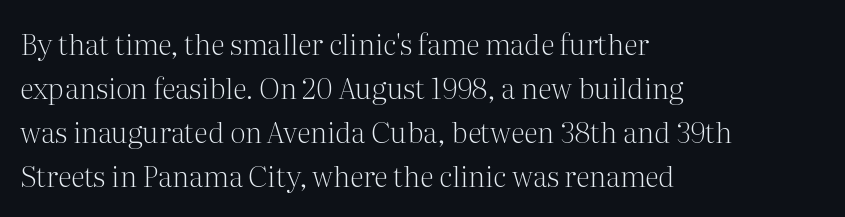
Q: Is the text bold? A: No.
Q: Is the text italic (slanted)? A: No, it is upright.
Q: Is the typeface a serif or a sans-serif typeface? A: Serif.
Q: Is the text underlined? A: No.
Q: How is the paragraph aligned? A: Left-aligned.
Q: Is the spacing between letters normal or unusually wide? A: Normal.
Q: Is the spacing between lines tight, normal or loose? A: Normal.
Q: Width (condensed, normal, or wide)? A: Normal.
Q: Stroke contrast? A: Medium.
Q: x-height? A: Medium.
Q: Monospaced? A: No.
